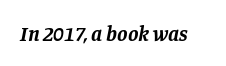
Q: Is the text bold? A: Yes.
Q: Is the text italic (slanted)? A: Yes, it leans right by about 11 degrees.
Q: Is the text underlined? A: No.
Q: Is the spacing between letters normal or unusually wide? A: Normal.
